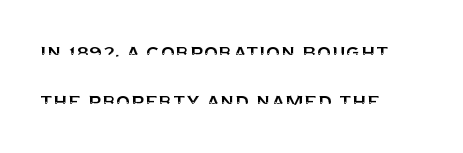
The image shows 23 px text type, upright; set left-aligned, loose line spacing (2.14x), normal letter spacing, not underlined.
